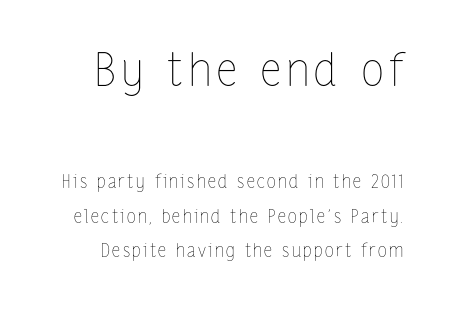
{"italic": "no", "bold": "no", "weight": "thin", "width": "condensed", "stroke_contrast": "low", "x_height": "medium", "monospaced": "no", "underline": "no", "line_spacing": "loose", "line_spacing_ratio": 1.93, "larger_block": "first", "size_ratio": 2.5, "glyph_px": 45}
